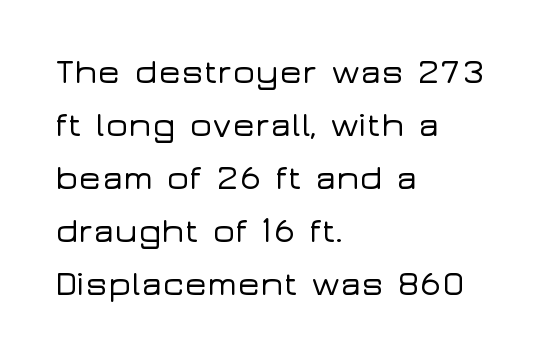
Q: Is the text italic (slanted)? A: No, it is upright.
Q: Is the typeface a serif or a sans-serif typeface? A: Sans-serif.
Q: Is the text underlined? A: No.
Q: How is the paragraph aligned? A: Left-aligned.
Q: Is the spacing between letters normal or unusually wide? A: Normal.
Q: Is the spacing between lines tight, normal or loose? A: Normal.
Q: Width (condensed, normal, or wide)? A: Wide.
Q: Stroke contrast? A: Low.
Q: x-height? A: Medium.
Q: Monospaced? A: No.
